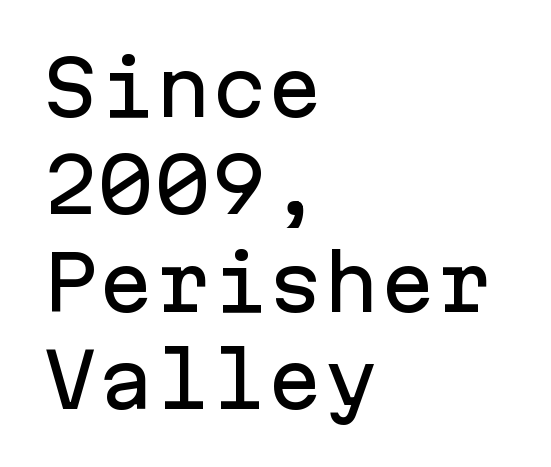
Vertical strokes here are truly vertical. Caption: multi-line text, flush left, ragged right. Words float on clear page, feet unadorned. Monospaced: the letters line up in strict vertical columns. Observe the absence of serifs on each vertical stroke in this sample. Compared with typical paragraphs, the rows here are spaced about the same.
